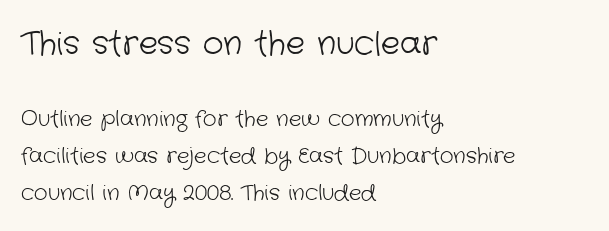
Letters rest on an invisible, unmarked baseline. Stroke thickness stays within the range of a standard reading face or lighter. This rendering employs a face without finishing strokes, i.e., a sans-serif. Varying glyph widths throughout — classic text-font behaviour.
